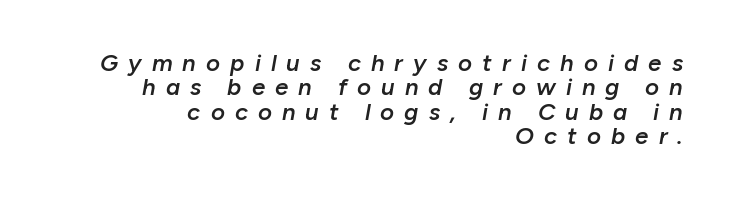
Q: Is the text bold? A: Semi-bold.
Q: Is the text italic (slanted)? A: Yes, it leans right by about 10 degrees.
Q: Is the text underlined? A: No.
Q: How is the paragraph aligned? A: Right-aligned.
Q: Is the spacing between letters normal or unusually wide? A: Unusually wide.
Q: Is the spacing between lines tight, normal or loose? A: Tight.
